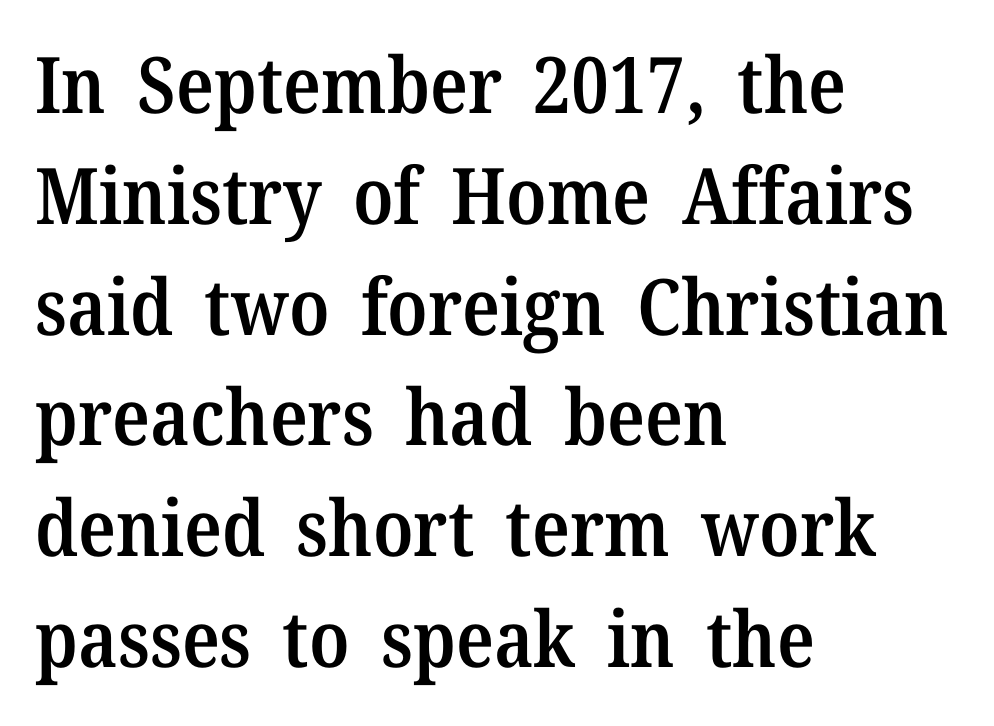
Quick note: not italic, upright. Reading down the block, your eye returns to a fixed left position each line. Is this a fixed-width face? No — the glyphs have proportional, varying widths. The specimen omits any rule beneath the text block's lines. The type is set solid horizontally, with unmodified tracking. The letters are semibold — heavier than regular but short of a full bold.
